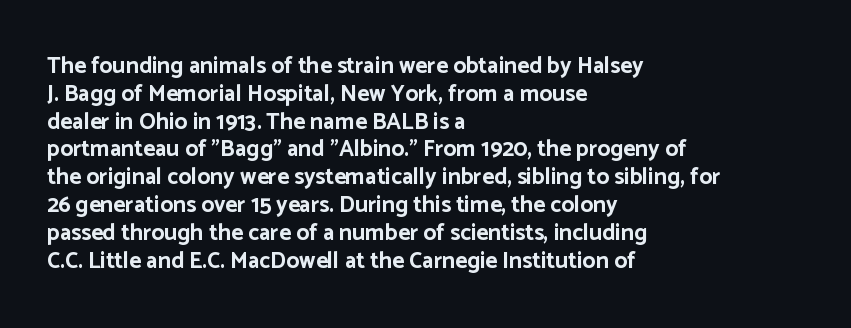
The image shows 23 px bold type, upright; set left-aligned, line spacing 1.21x, normal letter spacing, not underlined.
